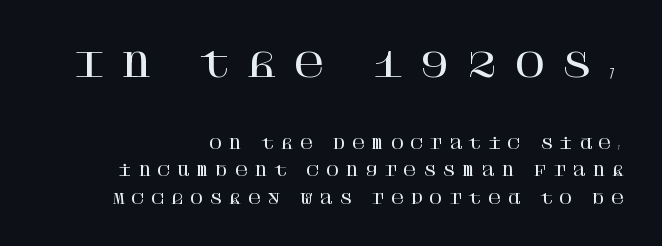
Q: Is the text italic (slanted)? A: No, it is upright.
Q: Is the typeface a serif or a sans-serif typeface? A: Serif.
Q: Is the text underlined? A: No.
Q: How is the paragraph aligned? A: Right-aligned.
Q: Is the spacing between letters normal or unusually wide? A: Unusually wide.
Q: Is the spacing between lines tight, normal or loose? A: Loose.
Q: Which block of text is set in a larger size, the first (top) or the second (bottom)? A: The first (top) one.
Q: Width (condensed, normal, or wide)? A: Normal.
Q: Stroke contrast? A: High.
Q: x-height? A: Large.
